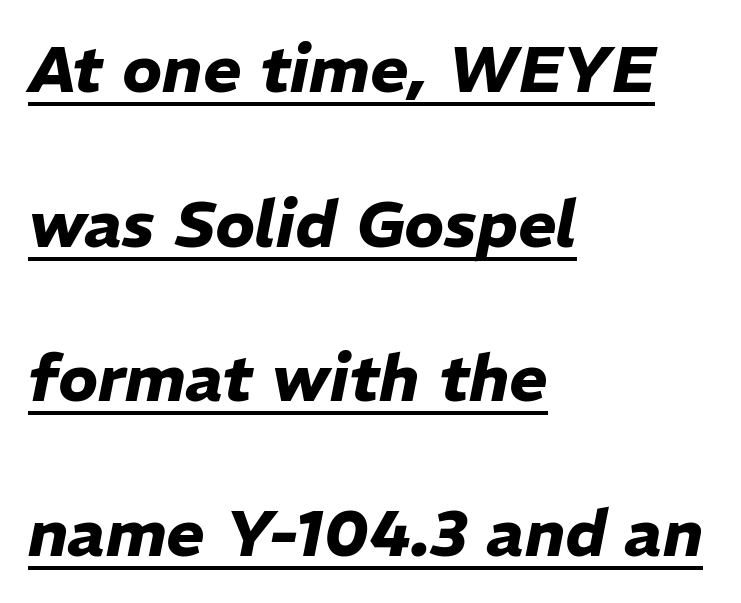
{"italic": "yes", "lean": "right", "slant_degrees": 11, "bold": "yes", "weight": "heavy", "width": "normal", "stroke_contrast": "low", "x_height": "medium", "monospaced": "no", "underline": "yes", "align": "left", "line_spacing": "loose", "line_spacing_ratio": 2.38, "letter_spacing": "normal", "letter_spacing_em": 0.0, "glyph_px": 65}
